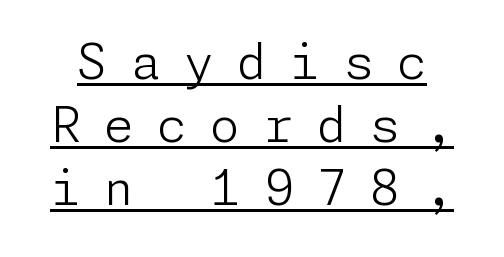
The image shows 48 px light sans-serif type, upright; set normal line spacing (1.31x), unusually wide letter spacing (+0.49 em), underlined; low stroke contrast and a medium x-height.
